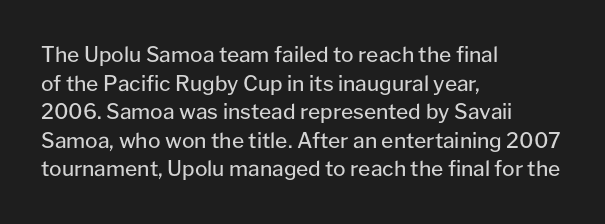
The image shows 21 px text type, upright; set left-aligned, normal line spacing (1.36x), normal letter spacing, not underlined.
